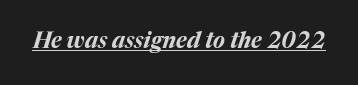
As a designer I'd log this as weight 700, bold. Beneath each row of characters lies a ruled line. This sample uses an oblique cut, with every glyph tilted off the vertical. The letterforms sit shoulder to shoulder at normal distance.
